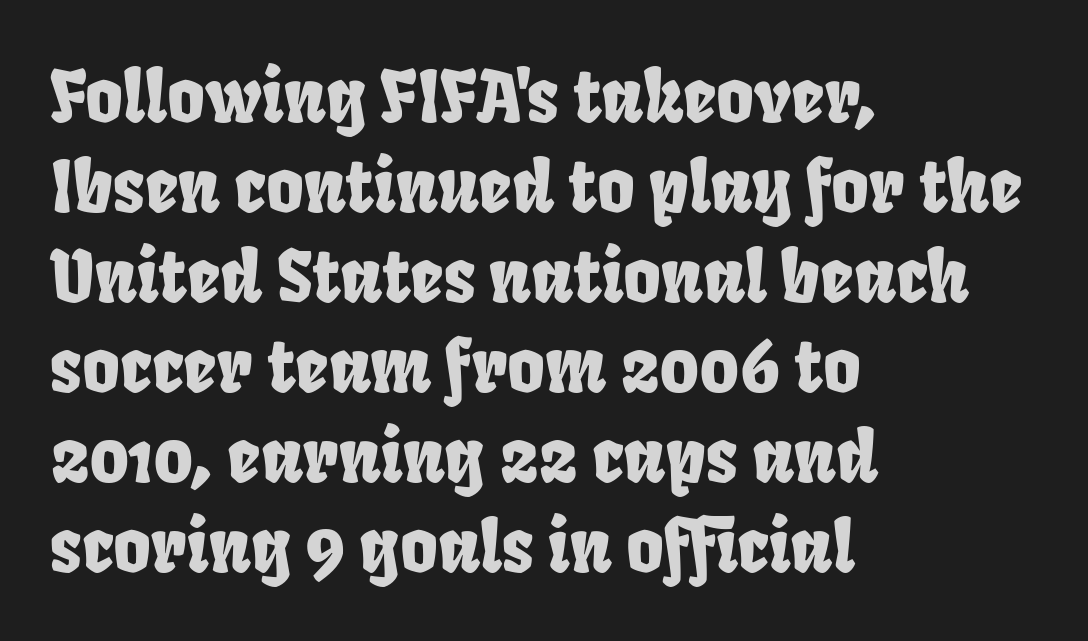
Q: Is the typeface a serif or a sans-serif typeface? A: Sans-serif.
Q: Is the text underlined? A: No.
Q: How is the paragraph aligned? A: Left-aligned.
Q: Is the spacing between letters normal or unusually wide? A: Normal.
Q: Is the spacing between lines tight, normal or loose? A: Normal.
Q: Width (condensed, normal, or wide)? A: Condensed.
Q: Stroke contrast? A: Low.
Q: x-height? A: Large.
Q: Monospaced? A: No.
